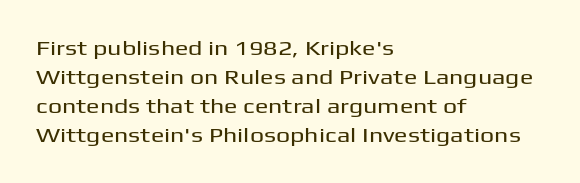
{"italic": "no", "underline": "no", "align": "left", "line_spacing": "normal", "line_spacing_ratio": 1.45, "letter_spacing": "normal", "letter_spacing_em": 0.0, "glyph_px": 20}
